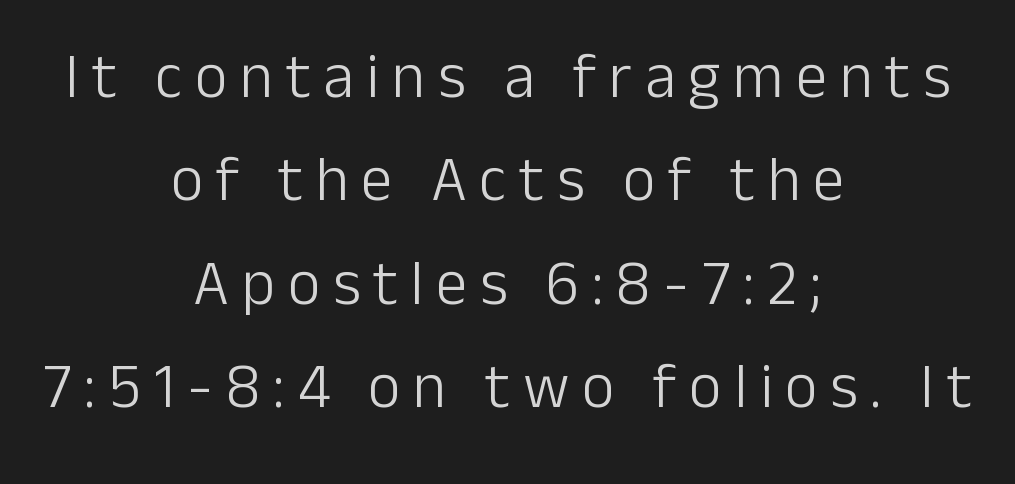
Inter-character spacing is expanded well beyond the font's built-in metrics. Italic: no, the glyphs are upright roman. Underlining? Definitely not there. Note the varied advance widths — an 'i' is clearly narrower than an 'm'.
